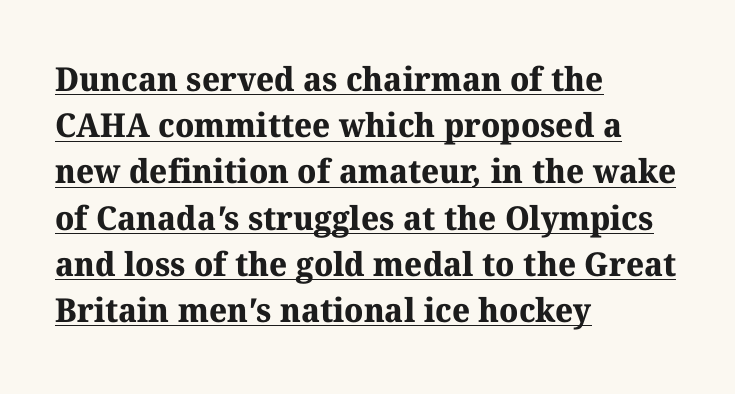
The image shows 33 px bold serif type; set left-aligned, normal line spacing (1.4x), normal letter spacing, underlined; medium stroke contrast and a medium x-height.
